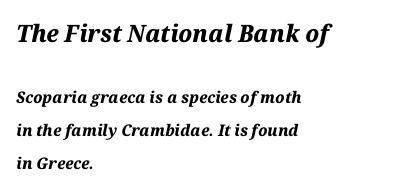
Q: Is the text bold? A: Yes.
Q: Is the text italic (slanted)? A: Yes, it leans right by about 12 degrees.
Q: Is the text underlined? A: No.
Q: How is the paragraph aligned? A: Left-aligned.
Q: Is the spacing between letters normal or unusually wide? A: Normal.
Q: Is the spacing between lines tight, normal or loose? A: Loose.
Q: Which block of text is set in a larger size, the first (top) or the second (bottom)? A: The first (top) one.
